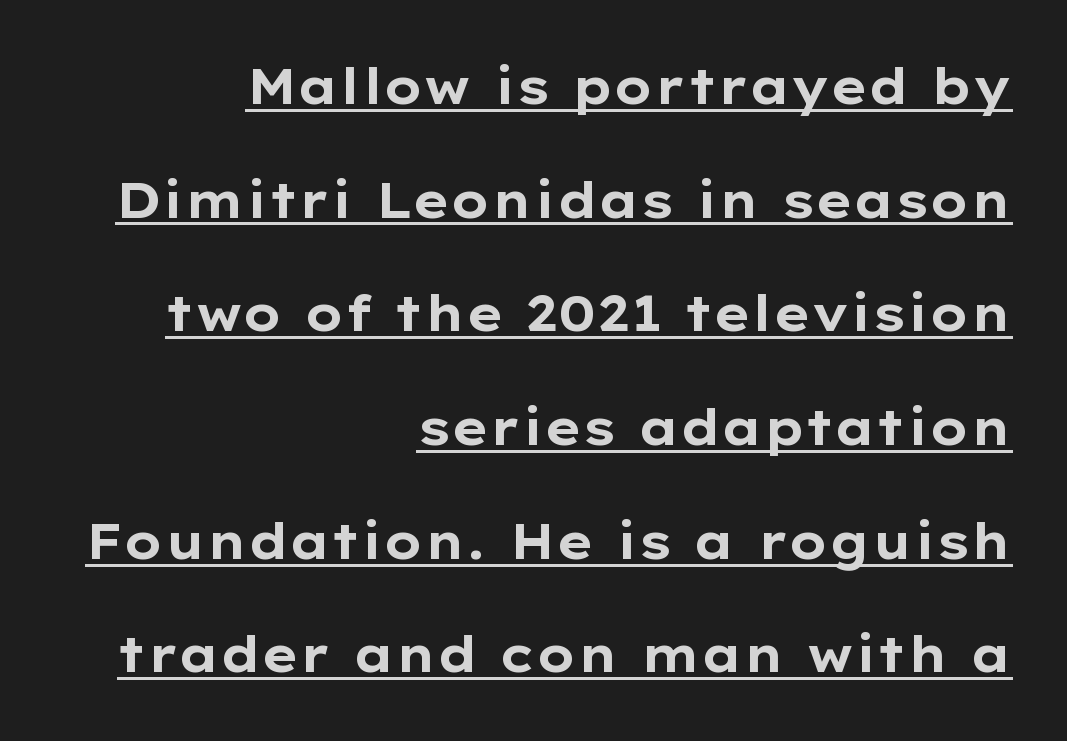
The face used here is a sans, in the tradition of grotesques and geometrics. The letterforms sit shoulder to shoulder at normal distance. The axis of the letterforms is exactly vertical. The paragraph has a hard right edge and a soft left edge.
